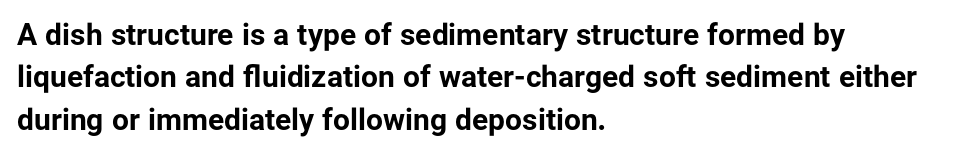
{"serif": "no", "italic": "no", "bold": "yes", "weight": "bold", "width": "normal", "stroke_contrast": "low", "x_height": "medium", "monospaced": "no", "underline": "no", "align": "left", "line_spacing": "normal", "line_spacing_ratio": 1.41, "letter_spacing": "normal", "letter_spacing_em": 0.0, "glyph_px": 30}
